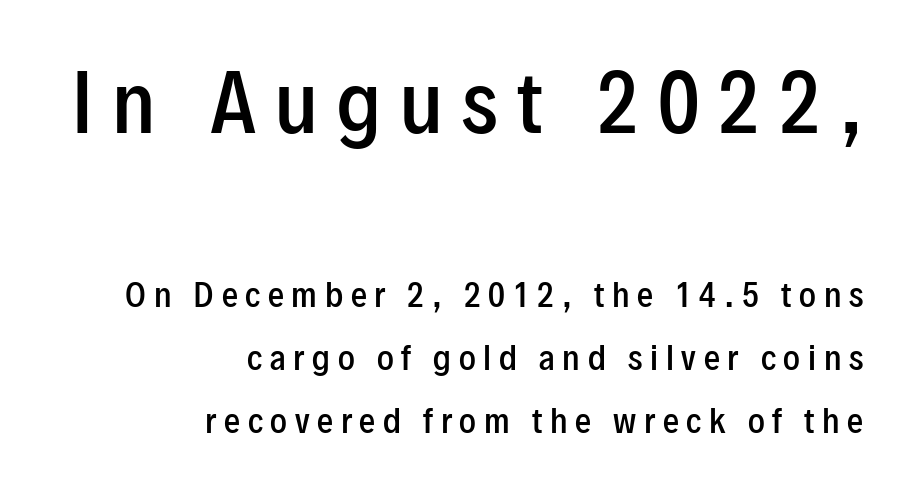
The image shows 79 px semibold, condensed sans-serif type, upright; set right-aligned, loose line spacing (1.98x), unusually wide letter spacing (+0.24 em), not underlined; the first (top) block is 2.47x larger; low stroke contrast and a medium x-height.
